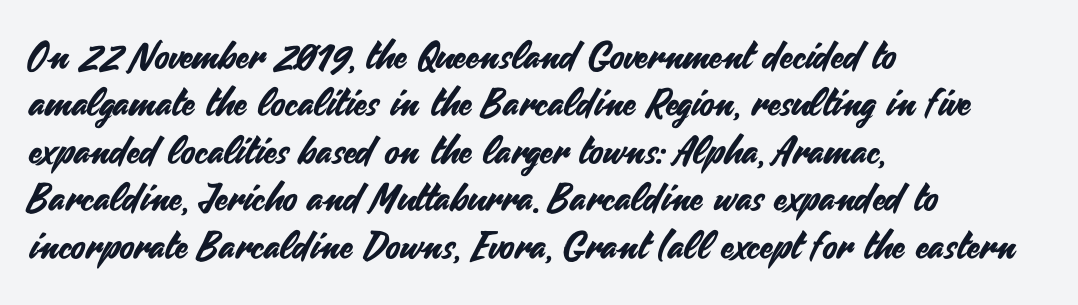
Q: Is the text italic (slanted)? A: Yes.
Q: Is the typeface a serif or a sans-serif typeface? A: Sans-serif.
Q: Is the text underlined? A: No.
Q: How is the paragraph aligned? A: Left-aligned.
Q: Is the spacing between letters normal or unusually wide? A: Normal.
Q: Is the spacing between lines tight, normal or loose? A: Normal.
Q: Width (condensed, normal, or wide)? A: Normal.
Q: Stroke contrast? A: Medium.
Q: x-height? A: Small.
Q: Monospaced? A: No.
